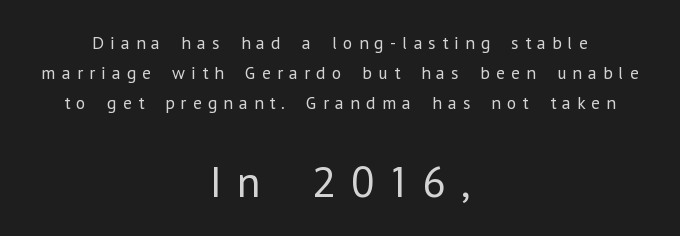
The image shows 44 px regular-weight sans-serif type, upright; set centered, normal line spacing (1.66x), unusually wide letter spacing (+0.34 em), not underlined; the second (bottom) block is 2.44x larger; low stroke contrast and a medium x-height.
